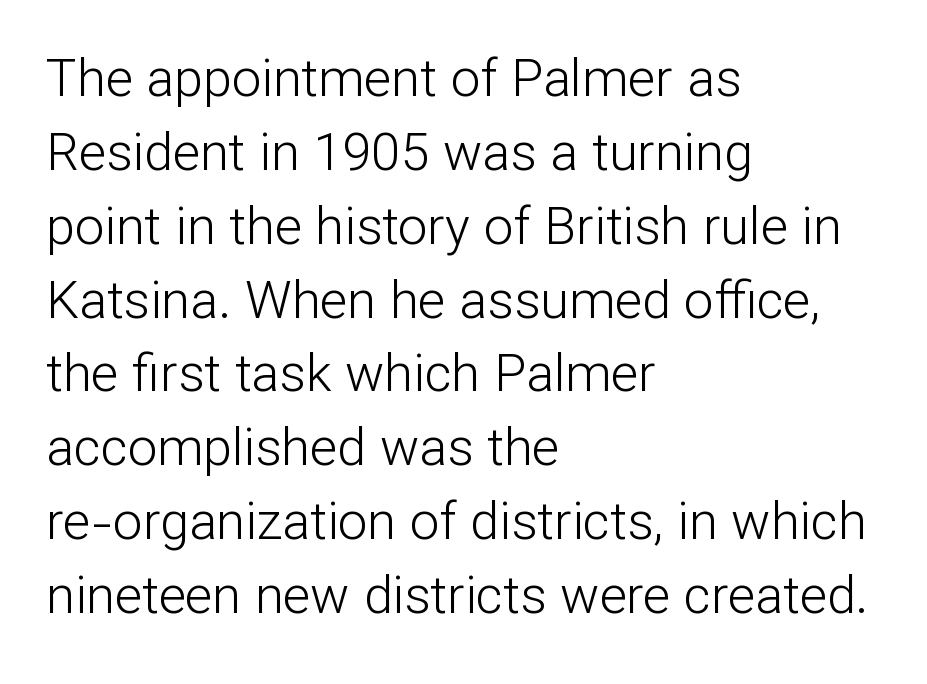
Is this a sans? Yes — the strokes have no serifs. You could not count columns in this text — the font is proportionally spaced. Nothing unusual about the tracking: characters are spaced as the font intends. The leading is moderate, giving the passage an even texture.
